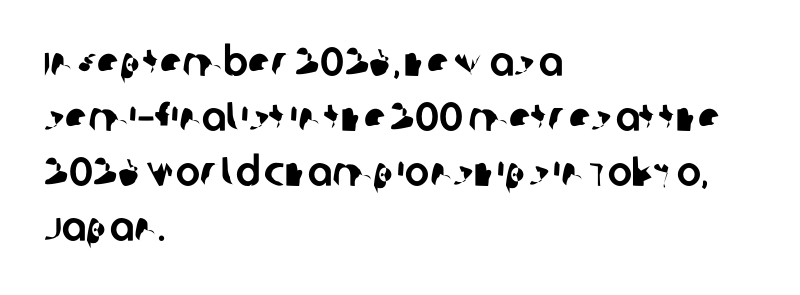
Q: Is the typeface a serif or a sans-serif typeface? A: Sans-serif.
Q: Is the text underlined? A: No.
Q: How is the paragraph aligned? A: Left-aligned.
Q: Is the spacing between letters normal or unusually wide? A: Normal.
Q: Is the spacing between lines tight, normal or loose? A: Normal.
Q: Width (condensed, normal, or wide)? A: Normal.
Q: Stroke contrast? A: Low.
Q: x-height? A: Large.
Q: Monospaced? A: No.
